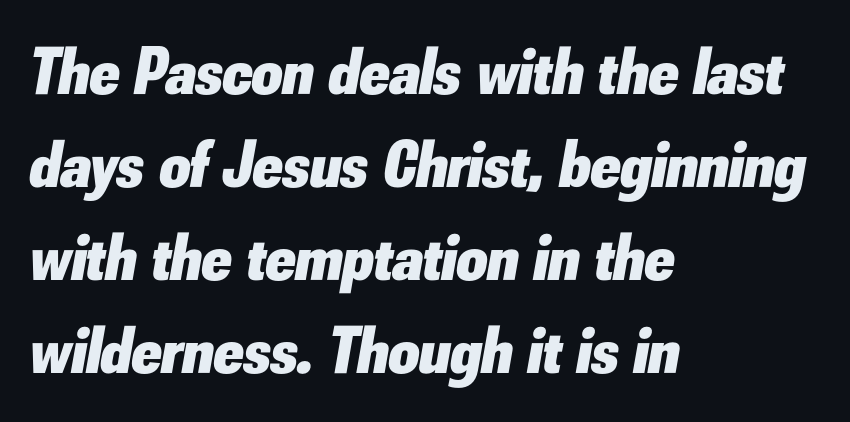
Q: Is the text bold? A: Yes.
Q: Is the text italic (slanted)? A: Yes, it leans right by about 10 degrees.
Q: Is the text underlined? A: No.
Q: How is the paragraph aligned? A: Left-aligned.
Q: Is the spacing between letters normal or unusually wide? A: Normal.
Q: Is the spacing between lines tight, normal or loose? A: Normal.
Q: Width (condensed, normal, or wide)? A: Normal.
Q: Stroke contrast? A: Low.
Q: x-height? A: Small.
Q: Monospaced? A: No.
